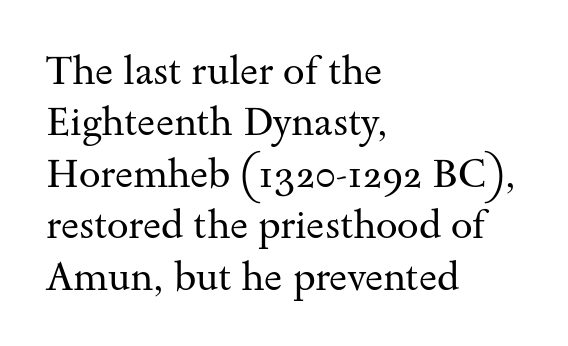
The image shows 39 px regular-weight, wide serif type, upright; set left-aligned, normal line spacing (1.32x), normal letter spacing, not underlined; medium stroke contrast and a small x-height.
